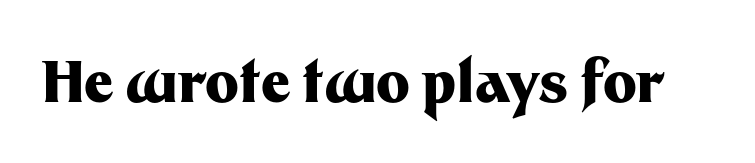
The image shows 57 px heavy sans-serif type, upright; set normal letter spacing, not underlined; medium stroke contrast and a medium x-height.
